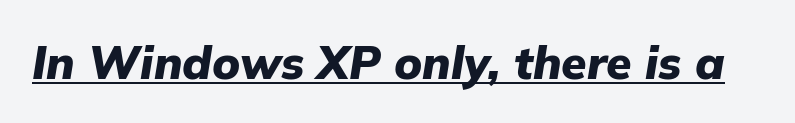
The image shows 46 px heavy type, italic (leaning right); set normal letter spacing, underlined; low stroke contrast and a medium x-height.
